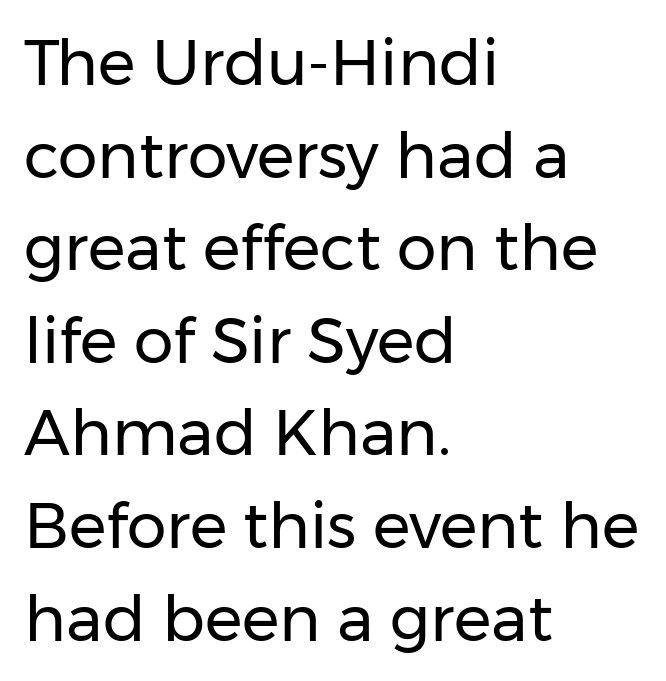
{"serif": "no", "italic": "no", "bold": "no", "weight": "regular", "width": "normal", "stroke_contrast": "low", "x_height": "medium", "monospaced": "no", "underline": "no", "align": "left", "line_spacing": "normal", "line_spacing_ratio": 1.47, "letter_spacing": "normal", "letter_spacing_em": 0.0, "glyph_px": 63}
